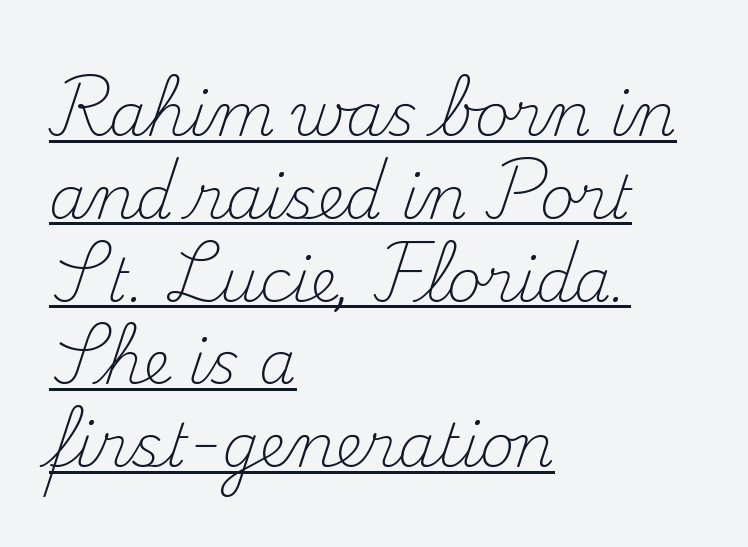
{"serif": "yes", "bold": "no", "weight": "light", "width": "normal", "stroke_contrast": "medium", "x_height": "small", "monospaced": "no", "underline": "yes", "align": "left", "line_spacing": "normal", "line_spacing_ratio": 1.38, "letter_spacing": "normal", "letter_spacing_em": 0.0, "glyph_px": 60}
